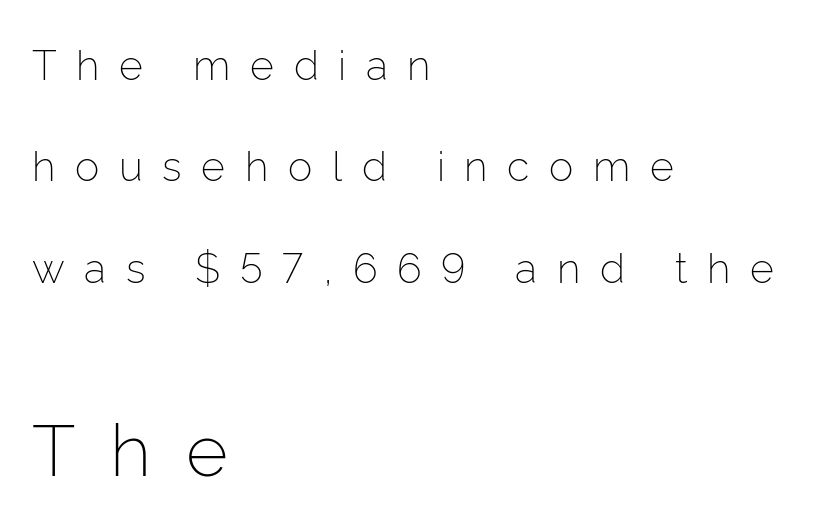
Which margin do the lines hug? The left one — the right edge is uneven. You could not count columns in this text — the font is proportionally spaced. The rendering uses a large line-height, opening up the rows. Here the glyphs are tracked loosely, breaking word shapes into spaced letters. The more generous point size was reserved for the lower chunk. Nope, no serifs anywhere on these letters.
